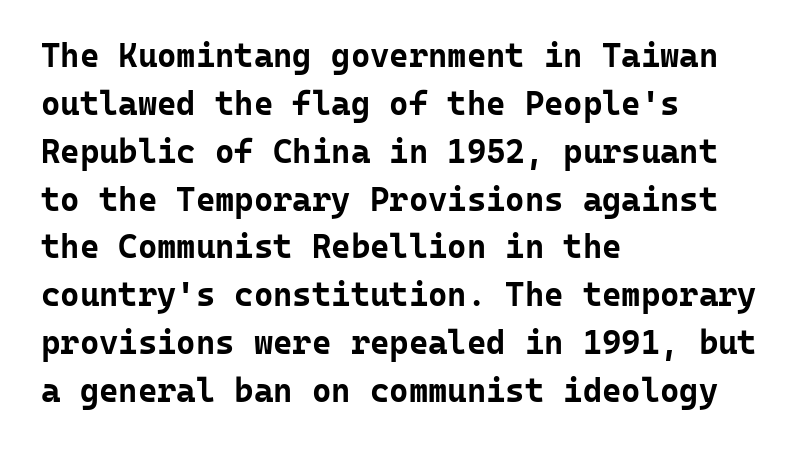
The words here are not underlined. Notice how descenders clear the ascenders below comfortably — that's standard leading. The sample has been set heavy, in full bold. Each letter, wide or thin by design, is forced into the same width here. These lines stack with their left ends in a neat column. The passage shown is typeset with a sans-serif family.
